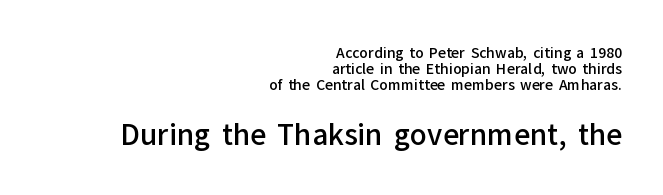
{"serif": "no", "italic": "no", "bold": "semi", "weight": "semibold", "width": "normal", "stroke_contrast": "low", "x_height": "medium", "monospaced": "no", "underline": "no", "align": "right", "line_spacing": "tight", "line_spacing_ratio": 1.15, "letter_spacing": "normal", "letter_spacing_em": 0.0, "larger_block": "second", "size_ratio": 2.0, "glyph_px": 28}
